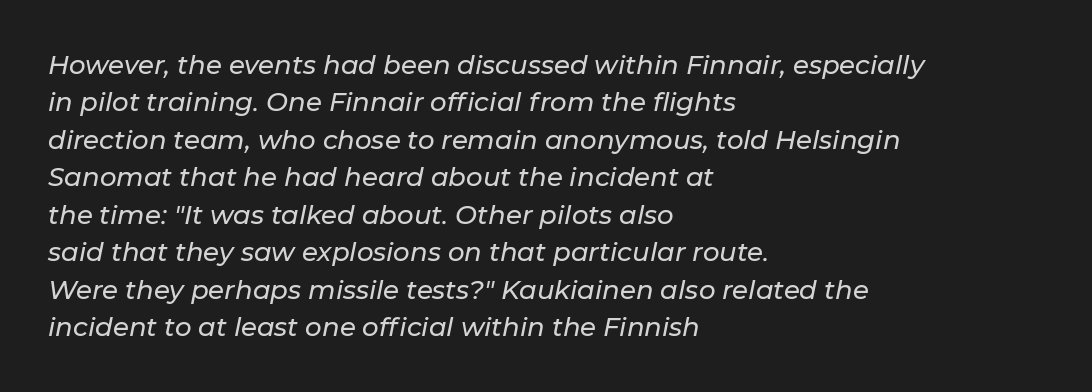
Honestly, the row spacing looks completely unremarkable. Quick note: underline off. Left-aligned paragraph, ragged on the right. This sample uses an oblique cut, with every glyph tilted off the vertical.
